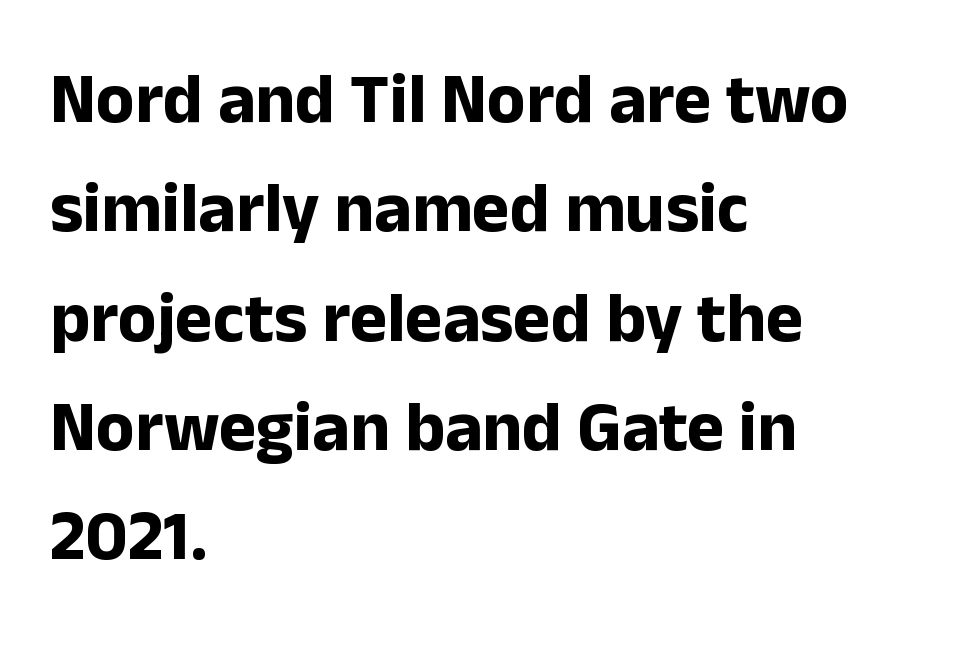
The image shows 71 px bold sans-serif type, upright; set left-aligned, normal line spacing (1.54x), normal letter spacing, not underlined; low stroke contrast and a medium x-height.
